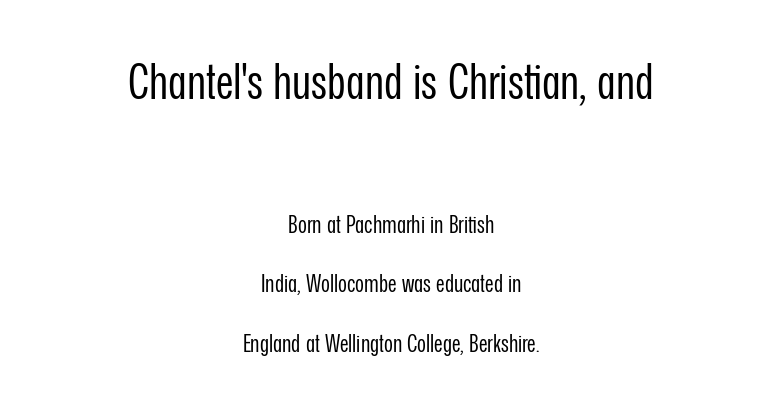
Q: Is the text bold? A: No.
Q: Is the text italic (slanted)? A: No, it is upright.
Q: Is the typeface a serif or a sans-serif typeface? A: Sans-serif.
Q: Is the text underlined? A: No.
Q: How is the paragraph aligned? A: Centered.
Q: Is the spacing between letters normal or unusually wide? A: Normal.
Q: Is the spacing between lines tight, normal or loose? A: Loose.
Q: Which block of text is set in a larger size, the first (top) or the second (bottom)? A: The first (top) one.
Q: Width (condensed, normal, or wide)? A: Condensed.
Q: Stroke contrast? A: Low.
Q: x-height? A: Medium.
Q: Monospaced? A: No.
